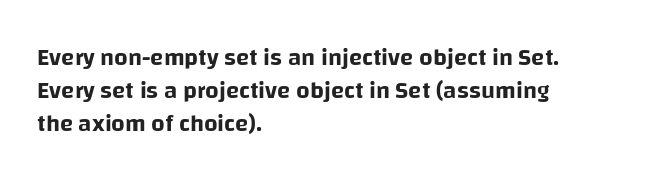
The image shows 24 px text type, upright; set left-aligned, normal line spacing (1.38x), normal letter spacing, not underlined.
